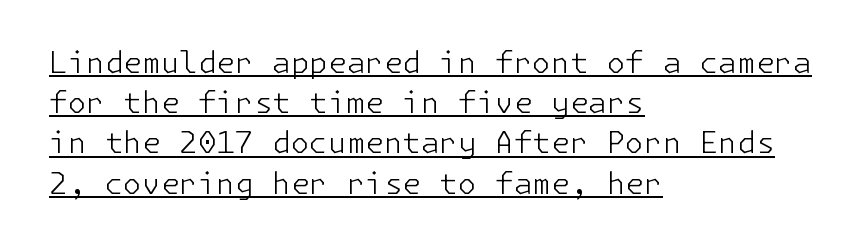
Q: Is the text bold? A: No.
Q: Is the text italic (slanted)? A: No, it is upright.
Q: Is the typeface a serif or a sans-serif typeface? A: Sans-serif.
Q: Is the text underlined? A: Yes.
Q: How is the paragraph aligned? A: Left-aligned.
Q: Is the spacing between letters normal or unusually wide? A: Normal.
Q: Is the spacing between lines tight, normal or loose? A: Normal.
Q: Width (condensed, normal, or wide)? A: Normal.
Q: Stroke contrast? A: Low.
Q: x-height? A: Medium.
